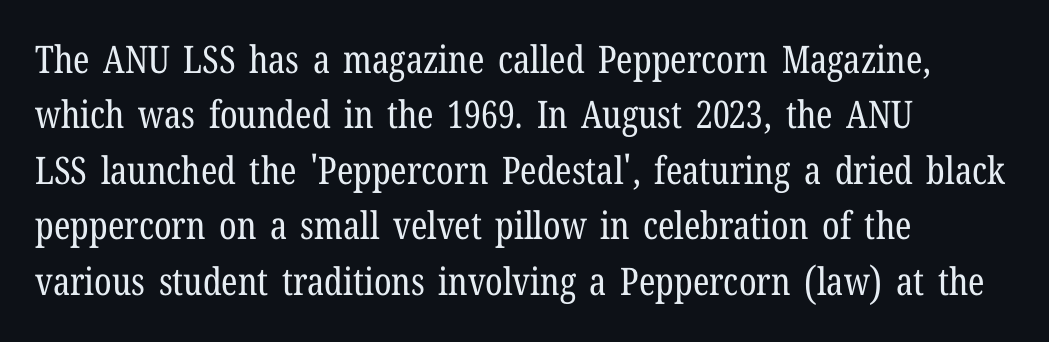
Q: Is the text bold? A: No.
Q: Is the text italic (slanted)? A: No, it is upright.
Q: Is the typeface a serif or a sans-serif typeface? A: Serif.
Q: Is the text underlined? A: No.
Q: How is the paragraph aligned? A: Left-aligned.
Q: Is the spacing between letters normal or unusually wide? A: Normal.
Q: Is the spacing between lines tight, normal or loose? A: Normal.
Q: Width (condensed, normal, or wide)? A: Condensed.
Q: Stroke contrast? A: Low.
Q: x-height? A: Medium.
Q: Monospaced? A: No.
